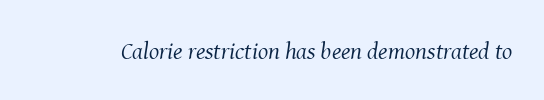
The specimen omits any rule beneath the text block's lines. Is the stroke heavy? The answer is a plain regular-or-lighter. Compared with typical body copy, the letter spacing here is the same. The letters are slanted; this is an italic face.
